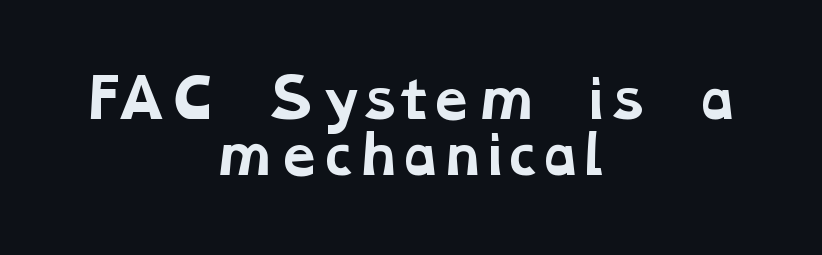
Pretty heavy lettering here — definitely bold. Observe the serifs anchoring each vertical stroke in this sample. The face used here is proportionally spaced, like ordinary book or web type. Words float on clear page, feet unadorned. These lines huddle together more closely than default settings would place them.
